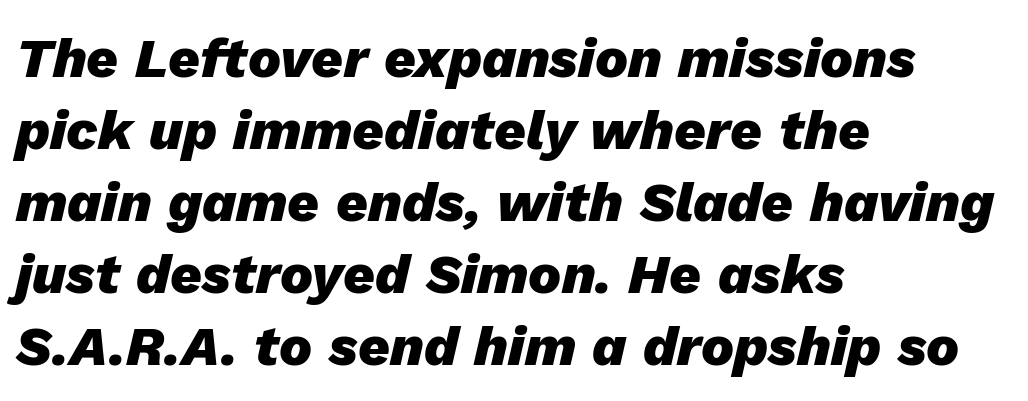
{"italic": "yes", "lean": "right", "slant_degrees": 13, "bold": "yes", "weight": "heavy", "width": "normal", "stroke_contrast": "low", "x_height": "medium", "monospaced": "no", "underline": "no", "align": "left", "line_spacing": "normal", "line_spacing_ratio": 1.31, "letter_spacing": "normal", "letter_spacing_em": 0.0, "glyph_px": 55}
